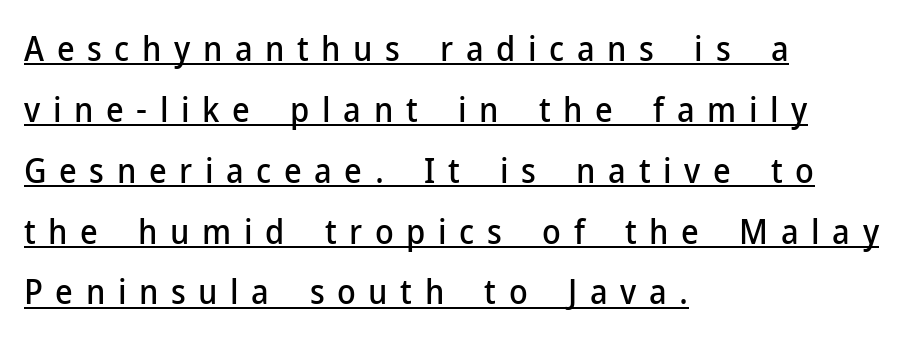
{"serif": "no", "italic": "no", "width": "normal", "stroke_contrast": "low", "x_height": "medium", "monospaced": "no", "underline": "yes", "align": "left", "line_spacing_ratio": 1.79, "letter_spacing": "wide", "letter_spacing_em": 0.37, "glyph_px": 34}
